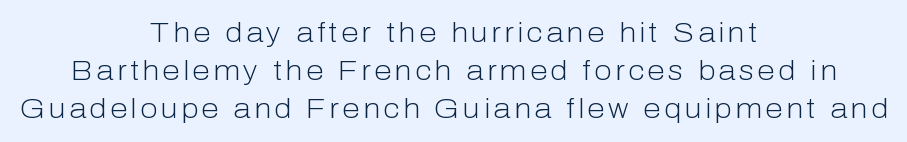
This sample keeps an unexceptional amount of space between lines. The passage shown is typed in a proportional face where columns would drift. Every stem runs plumb, perpendicular to the baseline. Does the type have serifs? No, each stem ends abruptly. Both edges are ragged and mirror each other, which tells us the setting is centered. Vertical stems look standard width or narrower in stroke.
